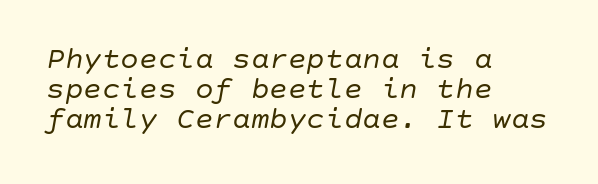
Q: Is the text bold? A: No.
Q: Is the text italic (slanted)? A: Yes, it leans right by about 10 degrees.
Q: Is the text underlined? A: No.
Q: How is the paragraph aligned? A: Left-aligned.
Q: Is the spacing between letters normal or unusually wide? A: Normal.
Q: Is the spacing between lines tight, normal or loose? A: Tight.
Q: Width (condensed, normal, or wide)? A: Normal.
Q: Stroke contrast? A: Low.
Q: x-height? A: Large.
